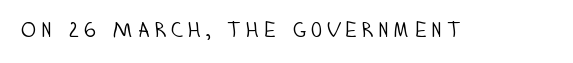
{"italic": "no", "bold": "no", "underline": "no", "glyph_px": 22}
